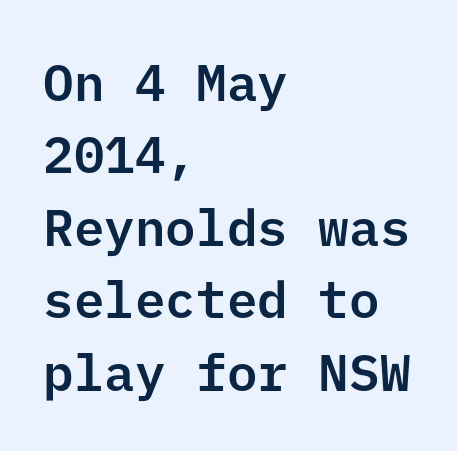
The image shows 51 px sans-serif type, upright; set left-aligned, normal line spacing (1.42x), normal letter spacing, not underlined; low stroke contrast and a medium x-height.
